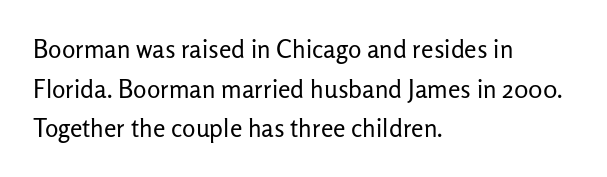
No italicization has been applied; the sample stays upright. Which margin do the lines hug? The left one — the right edge is uneven. Interline gaps are of average width in this sample. Descender tails drop into unmarked territory.
